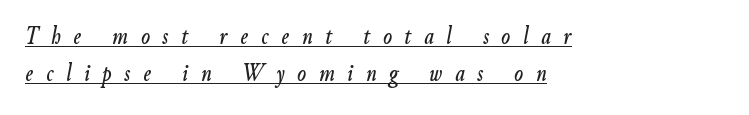
Visually the block forms a straight wall on the left and a jagged coastline on the right. Emphasis is given by a line drawn under the lettering. The leading is moderate, giving the passage an even texture. These lines have a slow, spaced-out rhythm from letter to letter.
